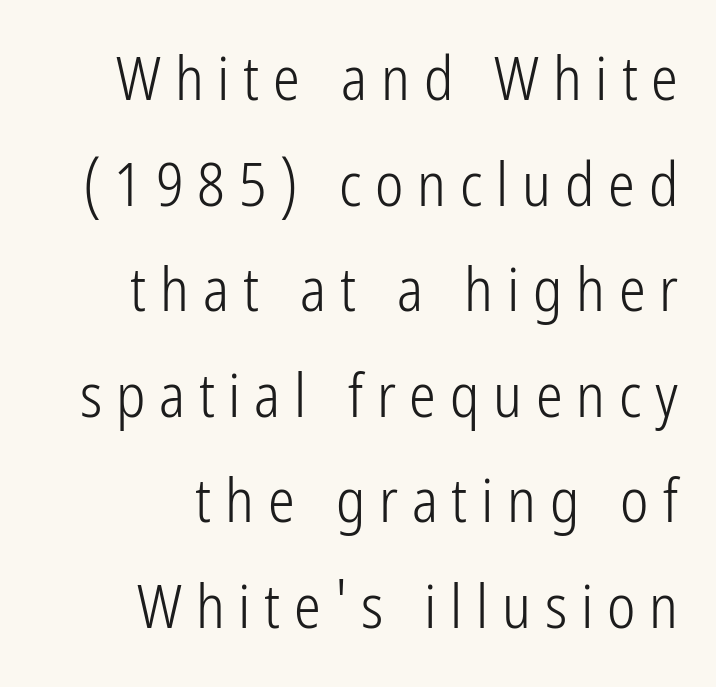
Descenders hang freely into open space. Words appear elongated and porous because spacing is wide. Type style note: lacks serifs. Compared with a flush-left layout, this one pins lines to the opposite, right side. Does the lettering tilt? It doesn't — this is upright. Is this a fixed-width face? No — the glyphs have proportional, varying widths.
